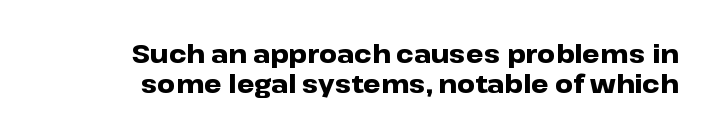
Q: Is the text bold? A: Yes.
Q: Is the text italic (slanted)? A: No, it is upright.
Q: Is the text underlined? A: No.
Q: Is the spacing between letters normal or unusually wide? A: Normal.
